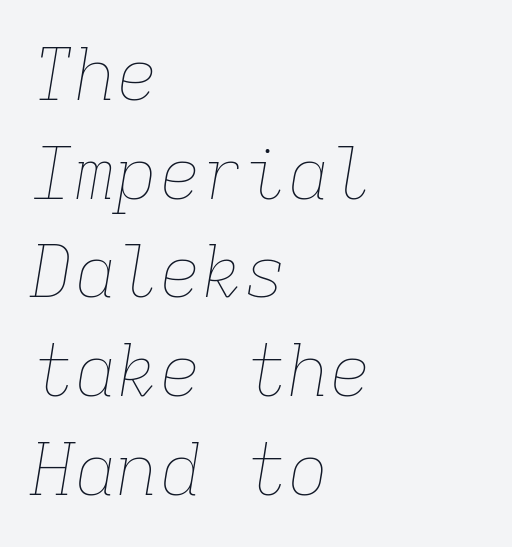
{"italic": "yes", "lean": "right", "slant_degrees": 9, "bold": "no", "weight": "thin", "width": "normal", "stroke_contrast": "low", "x_height": "medium", "monospaced": "yes", "underline": "no", "align": "left", "line_spacing": "normal", "line_spacing_ratio": 1.39, "letter_spacing": "normal", "letter_spacing_em": 0.0, "glyph_px": 71}
